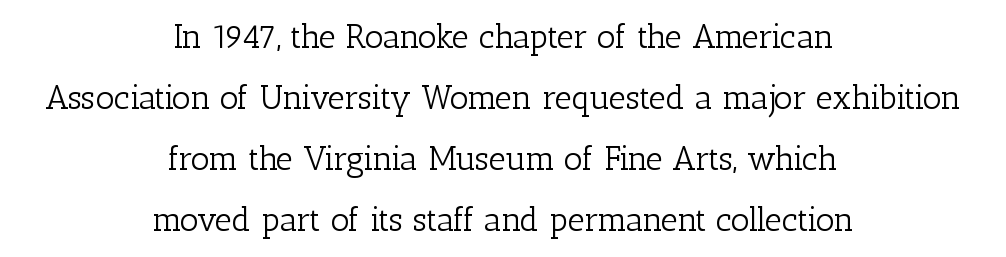
Tracking value appears to be zero — textbook default spacing. Here the designer chose a conventional face with non-uniform glyph widths. Quick note: underline off. Caption: multi-line text, centered on the measure.
